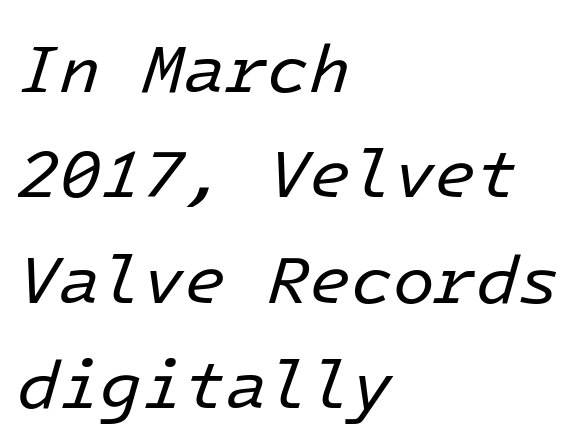
The image shows 68 px regular-weight type, italic (leaning right); set left-aligned, normal line spacing (1.55x), normal letter spacing, not underlined; low stroke contrast and a medium x-height.
